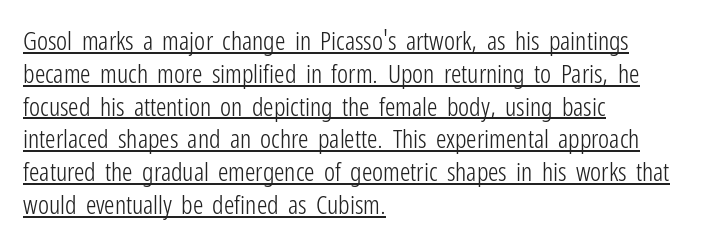
Q: Is the text bold? A: No.
Q: Is the text italic (slanted)? A: No, it is upright.
Q: Is the text underlined? A: Yes.
Q: How is the paragraph aligned? A: Left-aligned.
Q: Is the spacing between letters normal or unusually wide? A: Normal.
Q: Is the spacing between lines tight, normal or loose? A: Normal.
